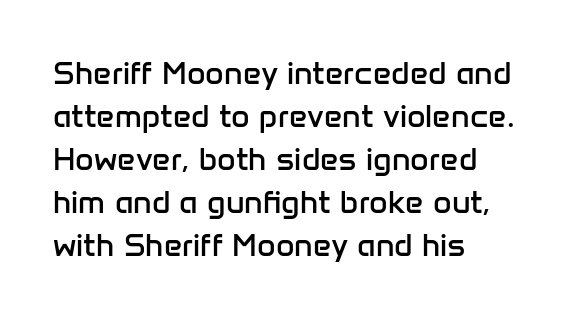
Q: Is the text bold? A: No.
Q: Is the text italic (slanted)? A: No, it is upright.
Q: Is the typeface a serif or a sans-serif typeface? A: Sans-serif.
Q: Is the text underlined? A: No.
Q: How is the paragraph aligned? A: Left-aligned.
Q: Is the spacing between letters normal or unusually wide? A: Normal.
Q: Is the spacing between lines tight, normal or loose? A: Normal.
Q: Width (condensed, normal, or wide)? A: Normal.
Q: Stroke contrast? A: Low.
Q: x-height? A: Medium.
Q: Monospaced? A: No.
